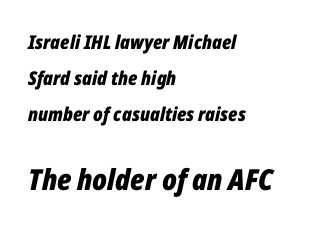
Q: Is the text bold? A: Yes.
Q: Is the text italic (slanted)? A: Yes, it leans right by about 12 degrees.
Q: Is the text underlined? A: No.
Q: How is the paragraph aligned? A: Left-aligned.
Q: Is the spacing between letters normal or unusually wide? A: Normal.
Q: Which block of text is set in a larger size, the first (top) or the second (bottom)? A: The second (bottom) one.
Q: Width (condensed, normal, or wide)? A: Condensed.
Q: Stroke contrast? A: Low.
Q: x-height? A: Medium.
Q: Monospaced? A: No.
